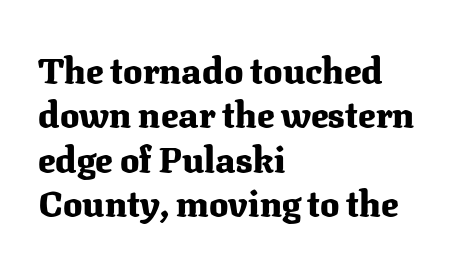
The image shows 36 px heavy serif type, upright; set left-aligned, line spacing 1.23x, normal letter spacing, not underlined; medium stroke contrast and a medium x-height.
